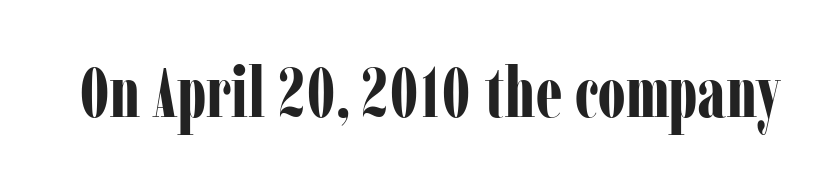
This is roman type, the default non-slanted kind. The rendering uses natural spacing where letterforms have individual widths. Here the glyphs are tracked normally, forming tight word shapes. I'd describe the lettering as bold — thick and assertive. Any mark beneath the type? The region is blank. Classification — serif.
